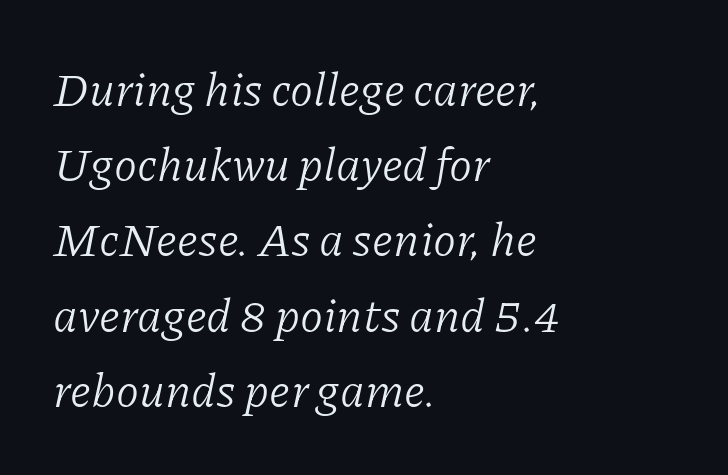
Proportional: the letters do not fall into vertical columns. These lines are composed in type with serifs. One glance says typical: line gaps are just what's usual. The words here are not underlined. Horizontal alignment here is leftward, the default for most running prose. An italicized treatment has been applied to the whole sample.
